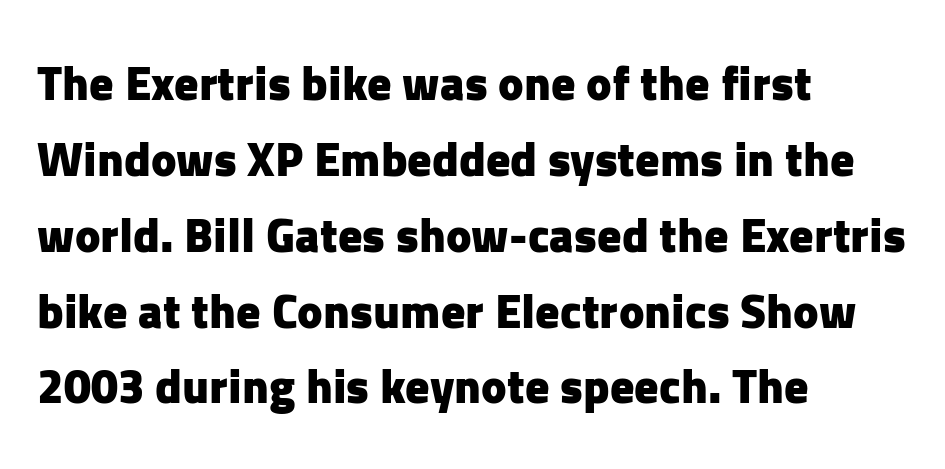
The image shows 48 px heavy sans-serif type, upright; set left-aligned, normal line spacing (1.58x), normal letter spacing, not underlined; low stroke contrast and a medium x-height.
